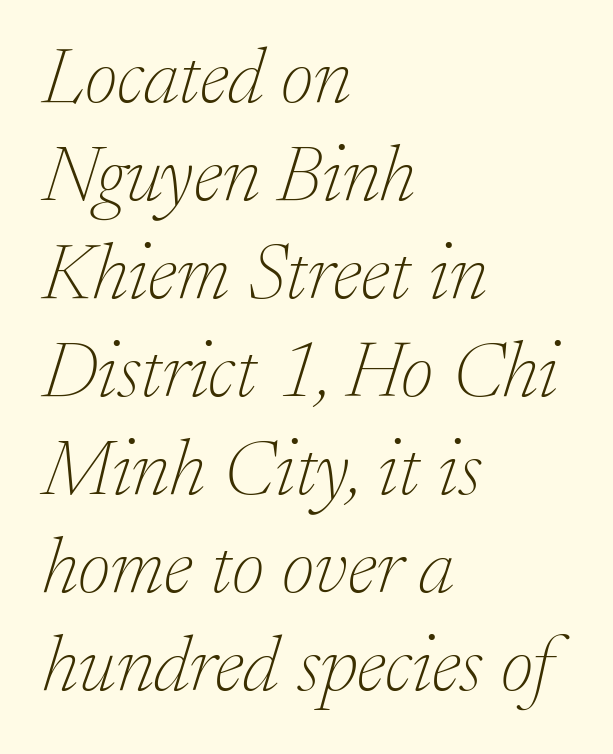
Q: Is the text bold? A: No.
Q: Is the text italic (slanted)? A: Yes, it leans right by about 17 degrees.
Q: Is the typeface a serif or a sans-serif typeface? A: Serif.
Q: Is the text underlined? A: No.
Q: How is the paragraph aligned? A: Left-aligned.
Q: Is the spacing between letters normal or unusually wide? A: Normal.
Q: Width (condensed, normal, or wide)? A: Normal.
Q: Stroke contrast? A: Low.
Q: x-height? A: Medium.
Q: Monospaced? A: No.
